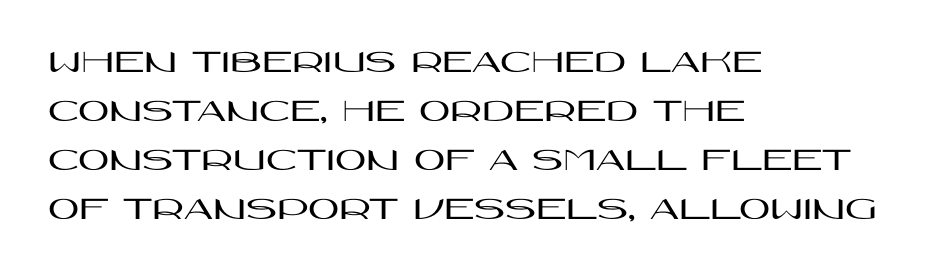
The image shows 34 px wide sans-serif type, upright; set left-aligned, normal line spacing (1.44x), normal letter spacing, not underlined; high stroke contrast and a large x-height.
